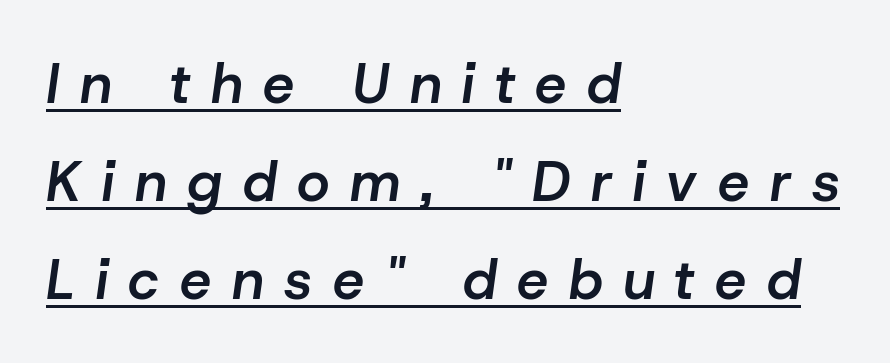
It's the slanting kind of type. Horizontally, the lines are justified to the leading edge only. The sample's only ornament is a line tracing under the words. How are the letters spaced? Widely, with obvious added tracking. The letters are semibold — heavier than regular but short of a full bold. Varying glyph widths throughout — classic text-font behaviour.
